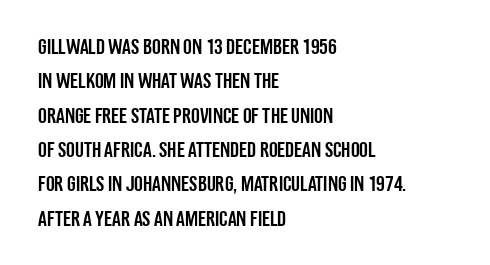
Teacher's note: observe the even left margin — that is flush-left alignment. The passage shown has conventional tracking throughout. It's the straight-up-and-down kind of type. The block of text has a typical density, with ordinary space between rows. The area under the type is left untouched.
